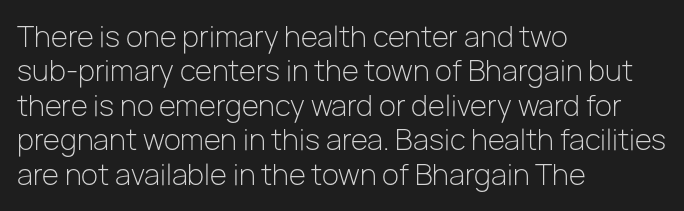
{"serif": "no", "italic": "no", "bold": "no", "weight": "light", "width": "normal", "stroke_contrast": "low", "x_height": "medium", "monospaced": "no", "underline": "no", "align": "left", "line_spacing_ratio": 1.23, "letter_spacing": "normal", "letter_spacing_em": 0.0, "glyph_px": 28}
